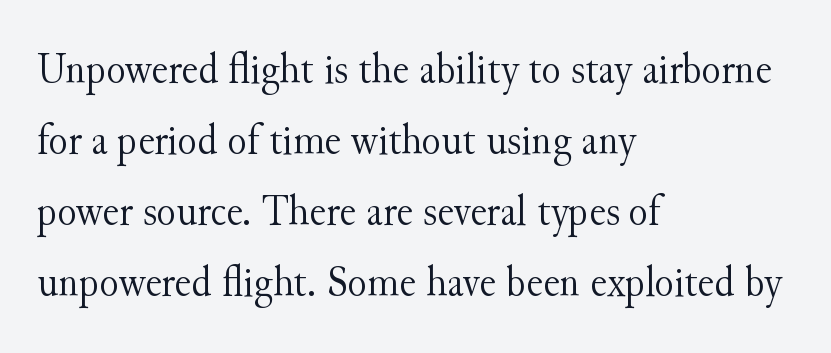
Q: Is the text bold? A: No.
Q: Is the text italic (slanted)? A: No, it is upright.
Q: Is the typeface a serif or a sans-serif typeface? A: Serif.
Q: Is the text underlined? A: No.
Q: How is the paragraph aligned? A: Left-aligned.
Q: Is the spacing between letters normal or unusually wide? A: Normal.
Q: Is the spacing between lines tight, normal or loose? A: Normal.
Q: Width (condensed, normal, or wide)? A: Normal.
Q: Stroke contrast? A: Medium.
Q: x-height? A: Small.
Q: Monospaced? A: No.
